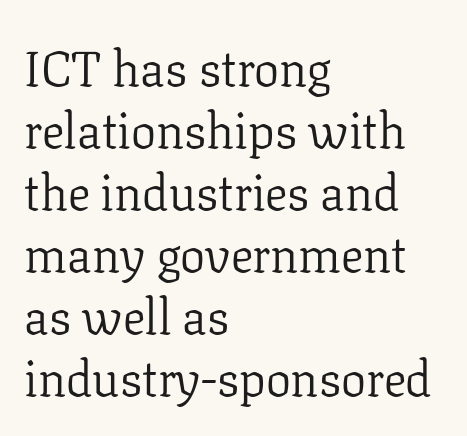
{"serif": "yes", "italic": "no", "bold": "no", "weight": "light", "width": "normal", "stroke_contrast": "low", "x_height": "medium", "monospaced": "no", "underline": "no", "align": "left", "line_spacing_ratio": 1.24, "letter_spacing": "normal", "letter_spacing_em": 0.0, "glyph_px": 50}
